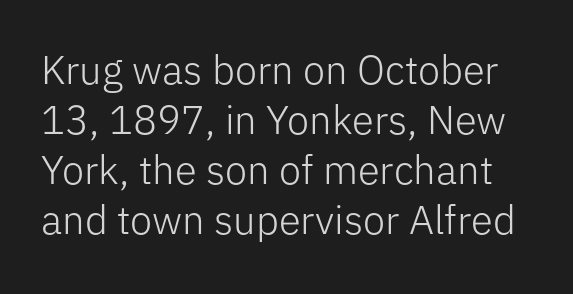
Standard letterfit; no display-style spreading of the glyphs. Summary of weight: not heavy and not bold. The passage shown is not underscored anywhere. Type style note: lacks serifs.
